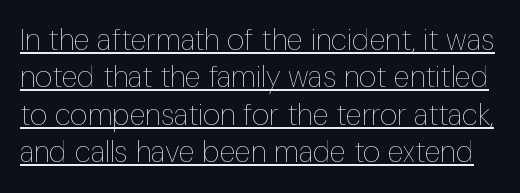
Students, observe the line beneath the letters — that is underlining. Is there any slant? The stems are plumb. The letters advance in unequal steps, a hallmark of proportional type. Caption: standard tracking, unaltered.
